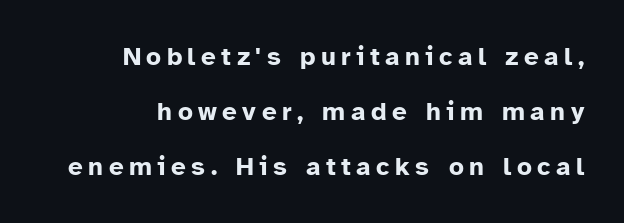
The image shows 26 px bold type, upright; set right-aligned, loose line spacing (2.11x), unusually wide letter spacing (+0.21 em), not underlined.
